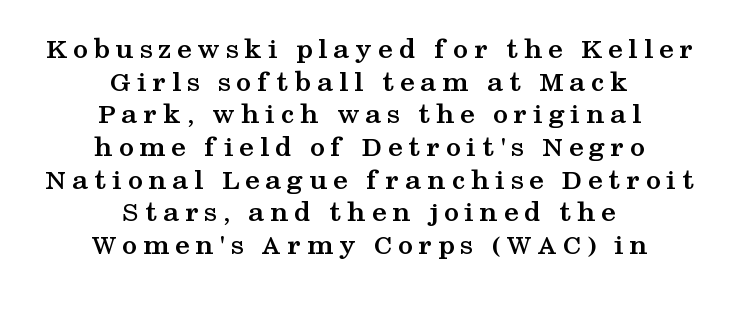
The image shows 30 px semibold, wide serif type, upright; set centered, tight line spacing (1.09x), not underlined; medium stroke contrast and a medium x-height.
